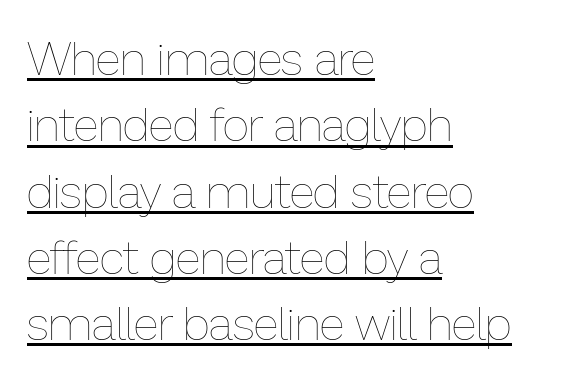
Q: Is the text bold? A: No.
Q: Is the text italic (slanted)? A: No, it is upright.
Q: Is the text underlined? A: Yes.
Q: How is the paragraph aligned? A: Left-aligned.
Q: Is the spacing between letters normal or unusually wide? A: Normal.
Q: Is the spacing between lines tight, normal or loose? A: Normal.
Q: Width (condensed, normal, or wide)? A: Normal.
Q: Stroke contrast? A: Low.
Q: x-height? A: Medium.
Q: Monospaced? A: No.
